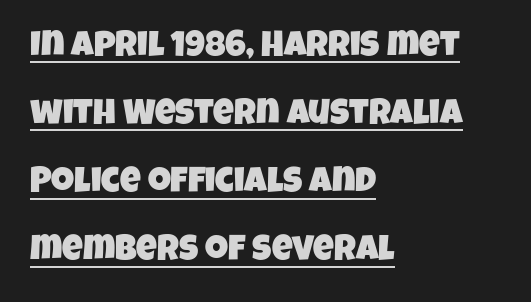
{"serif": "no", "width": "condensed", "stroke_contrast": "low", "x_height": "large", "monospaced": "no", "underline": "yes", "align": "left", "line_spacing_ratio": 1.89, "letter_spacing": "normal", "letter_spacing_em": 0.0, "glyph_px": 36}
